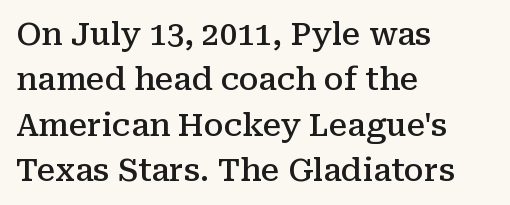
Just letters on the line, the space beneath them empty. Does extra space separate the letters? No, they use regular spacing. Vertically, the passage feels balanced, rows spaced as you'd expect. Does the lettering tilt? It doesn't — this is upright. Summary of weight: moderately heavy, a semibold.
